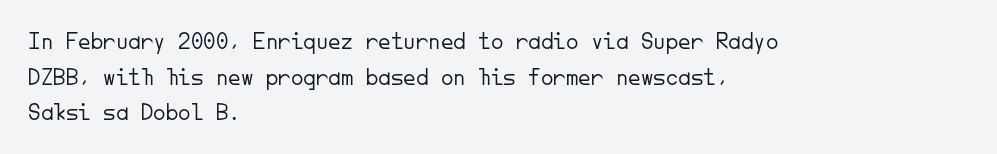
{"italic": "no", "bold": "no", "underline": "no", "align": "left", "line_spacing": "normal", "line_spacing_ratio": 1.43, "letter_spacing": "normal", "letter_spacing_em": 0.0, "glyph_px": 25}
